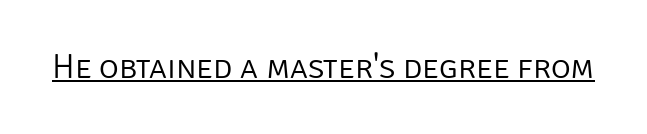
{"serif": "no", "italic": "no", "bold": "no", "weight": "light", "width": "normal", "stroke_contrast": "low", "x_height": "large", "monospaced": "no", "underline": "yes", "letter_spacing": "normal", "letter_spacing_em": 0.0, "glyph_px": 34}
